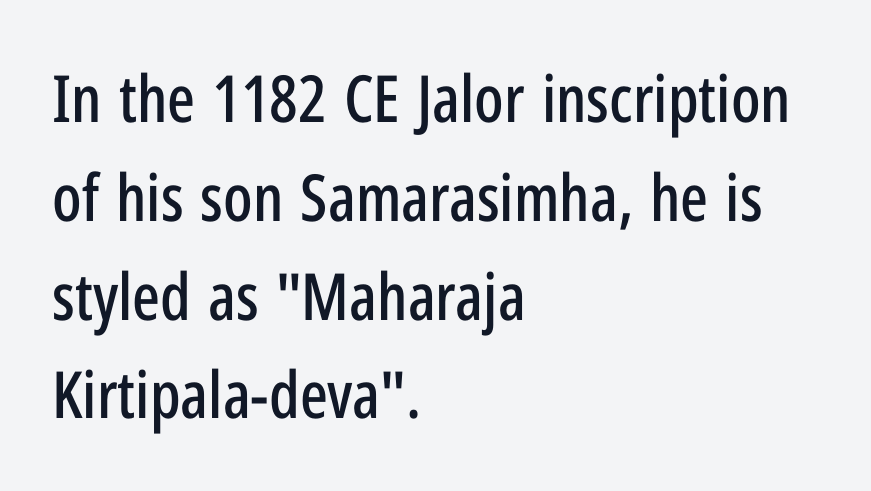
A typesetter would call this proportional, since set widths differ per character. Font category for this specimen: sans-serif. This sample keeps an unexceptional amount of space between lines. The typography opts for an upright posture over an oblique one. The baseline area is clear.
